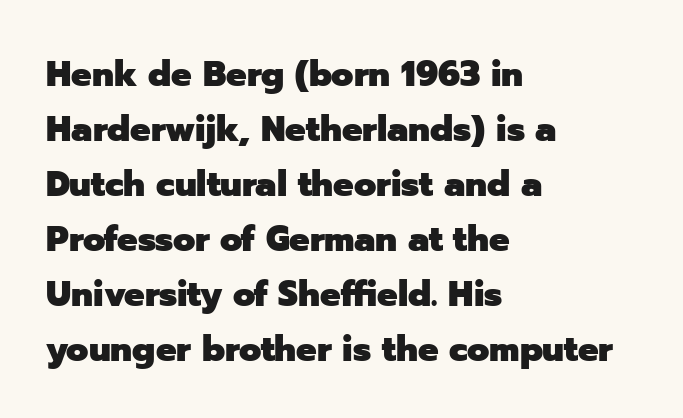
Q: Is the text bold? A: Yes.
Q: Is the text italic (slanted)? A: No, it is upright.
Q: Is the typeface a serif or a sans-serif typeface? A: Sans-serif.
Q: Is the text underlined? A: No.
Q: How is the paragraph aligned? A: Left-aligned.
Q: Is the spacing between letters normal or unusually wide? A: Normal.
Q: Is the spacing between lines tight, normal or loose? A: Normal.
Q: Width (condensed, normal, or wide)? A: Normal.
Q: Stroke contrast? A: Low.
Q: x-height? A: Medium.
Q: Monospaced? A: No.
